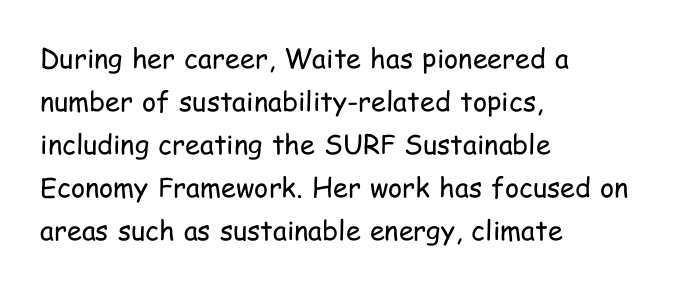
The image shows 27 px text type, upright; set left-aligned, normal line spacing (1.59x), normal letter spacing, not underlined.
